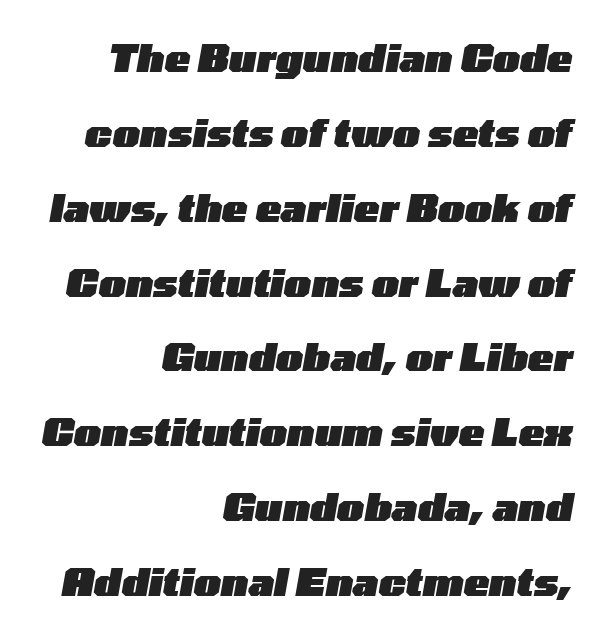
The image shows 38 px heavy, wide type, italic (leaning right); set right-aligned, loose line spacing (1.97x), normal letter spacing, not underlined; low stroke contrast and a medium x-height.
